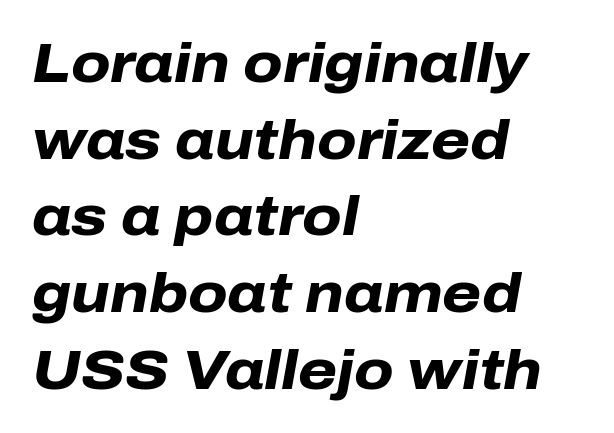
A typesetter would call this proportional, since set widths differ per character. Each new line begins a customary step beneath the previous one. On the weight axis this lands at bold, roughly 700. These lines are set flush left with a ragged right edge.
